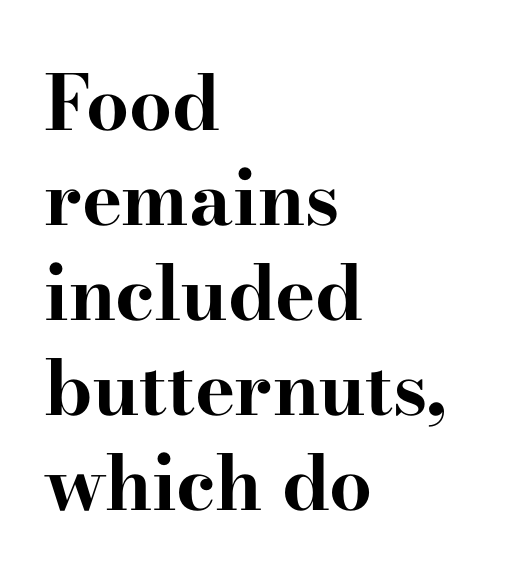
Q: Is the text bold? A: Yes.
Q: Is the text italic (slanted)? A: No, it is upright.
Q: Is the typeface a serif or a sans-serif typeface? A: Serif.
Q: Is the text underlined? A: No.
Q: How is the paragraph aligned? A: Left-aligned.
Q: Is the spacing between letters normal or unusually wide? A: Normal.
Q: Is the spacing between lines tight, normal or loose? A: Normal.
Q: Width (condensed, normal, or wide)? A: Wide.
Q: Stroke contrast? A: High.
Q: x-height? A: Small.
Q: Monospaced? A: No.
